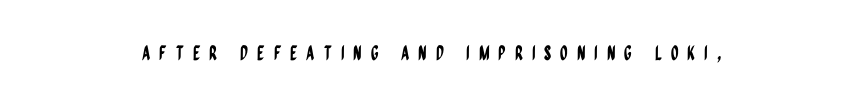
Descenders are the only things crossing below the line. Notice how the stems are strictly vertical — no italics here. In CSS terms this would be text-align: center. Loose tracking; the words dissolve into strings of separated letters.
